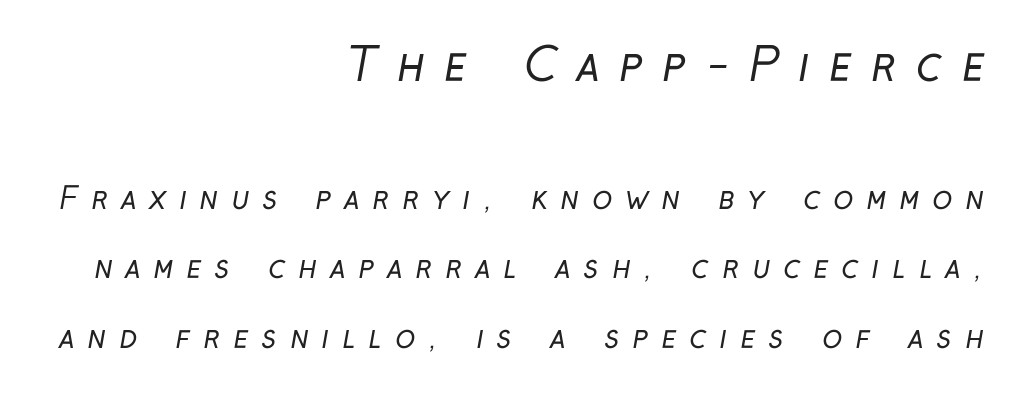
{"serif": "no", "bold": "no", "weight": "regular", "width": "condensed", "stroke_contrast": "low", "x_height": "medium", "monospaced": "no", "underline": "no", "align": "right", "line_spacing": "loose", "line_spacing_ratio": 2.31, "letter_spacing": "wide", "letter_spacing_em": 0.44, "larger_block": "first", "size_ratio": 1.5, "glyph_px": 45}
